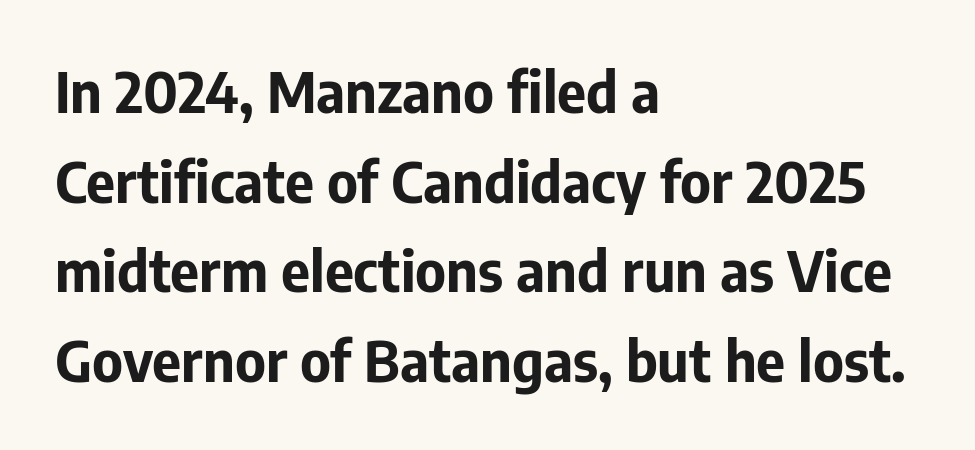
Varying glyph widths throughout — classic text-font behaviour. Italic: no, the glyphs are upright roman. Compared with typical paragraphs, the rows here are spaced about the same. In CSS terms this would be text-align: left. Heavy, bold letterforms. Each row of text sits above clean, open space.
